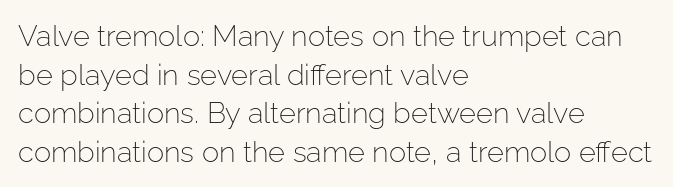
{"serif": "no", "italic": "no", "bold": "no", "weight": "light", "width": "normal", "stroke_contrast": "low", "x_height": "medium", "monospaced": "no", "underline": "no", "align": "left", "line_spacing": "normal", "line_spacing_ratio": 1.33, "letter_spacing": "normal", "letter_spacing_em": 0.0, "glyph_px": 29}
